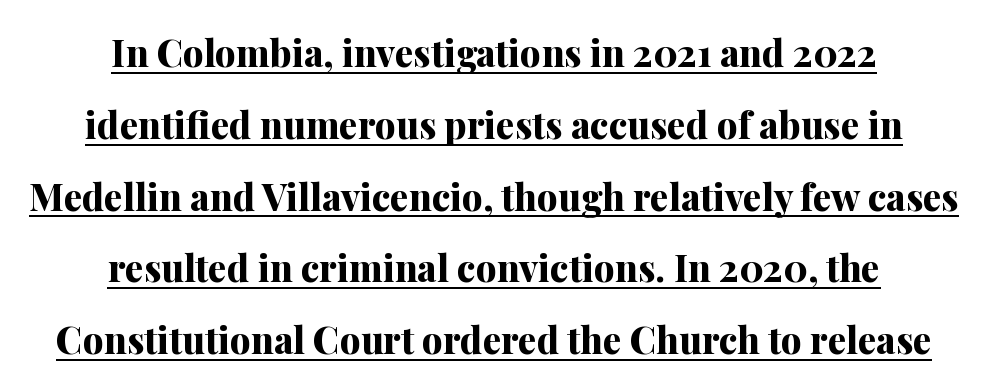
The image shows 37 px bold serif type, upright; set centered, loose line spacing (1.94x), normal letter spacing, underlined; medium stroke contrast and a medium x-height.
